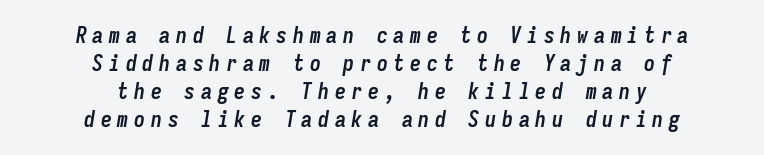
The image shows 22 px bold type, italic (leaning right); set centered, normal line spacing (1.27x), unusually wide letter spacing (+0.26 em), not underlined.
